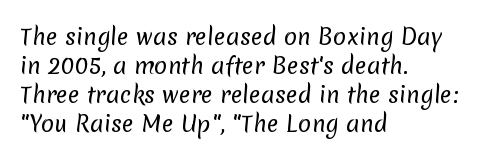
{"bold": "no", "underline": "no", "align": "left", "line_spacing": "normal", "line_spacing_ratio": 1.32, "letter_spacing": "normal", "letter_spacing_em": 0.0, "glyph_px": 22}
